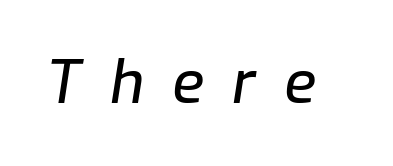
The image shows 58 px text type, italic (leaning right); set unusually wide letter spacing (+0.49 em), not underlined; low stroke contrast and a medium x-height.
